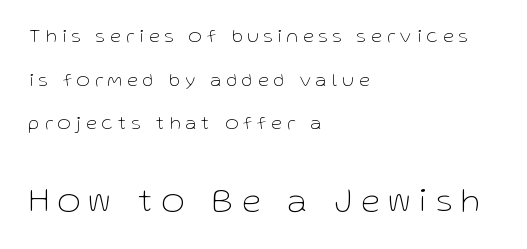
The image shows 35 px thin sans-serif type, upright; set left-aligned, loose line spacing (2.18x), unusually wide letter spacing (+0.26 em), not underlined; the second (bottom) block is 1.75x larger; low stroke contrast and a medium x-height.
